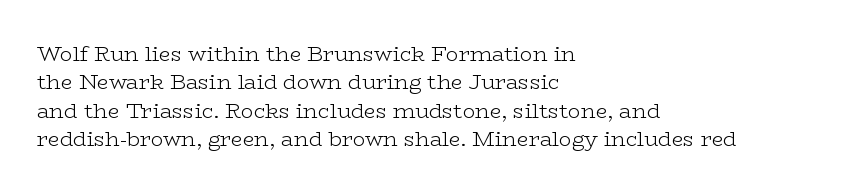
Evenly set lines give the paragraph a standard silhouette. Students, note that the glyphs here touch the page at normal intervals. In terms of posture, this sample is upright. Typeset ragged right — the left edge is the straight one.
